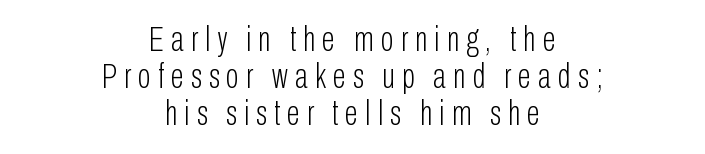
Clear beneath every line of the passage. You could not count columns in this text — the font is proportionally spaced. Short and long lines alike share a common midpoint. Type style note: lacks serifs.
